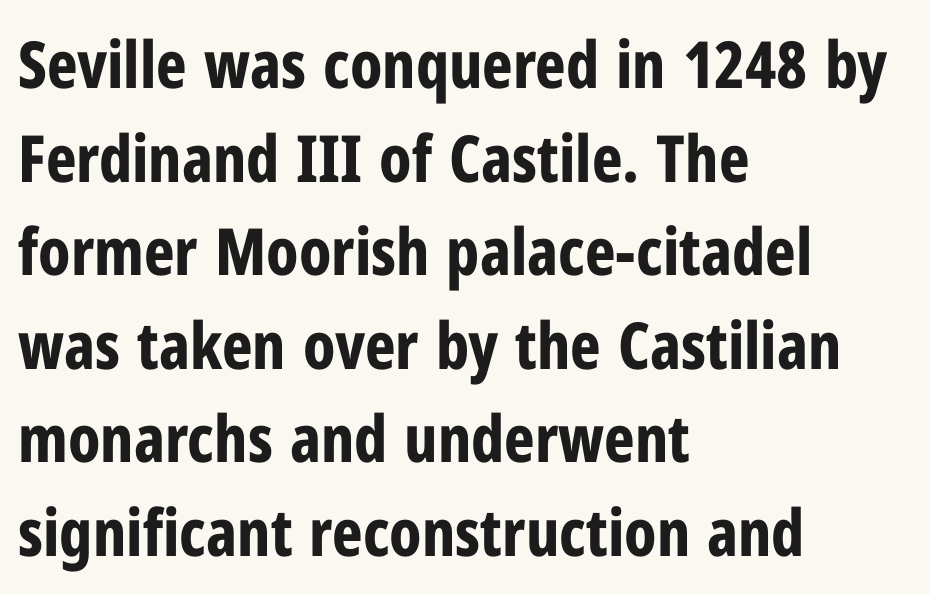
Q: Is the text bold? A: Yes.
Q: Is the text italic (slanted)? A: No, it is upright.
Q: Is the typeface a serif or a sans-serif typeface? A: Sans-serif.
Q: Is the text underlined? A: No.
Q: How is the paragraph aligned? A: Left-aligned.
Q: Is the spacing between letters normal or unusually wide? A: Normal.
Q: Is the spacing between lines tight, normal or loose? A: Normal.
Q: Width (condensed, normal, or wide)? A: Condensed.
Q: Stroke contrast? A: Low.
Q: x-height? A: Medium.
Q: Monospaced? A: No.
